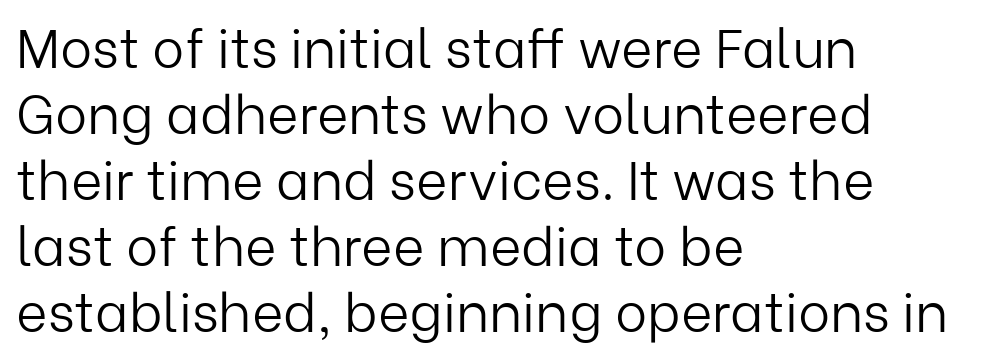
The zone under the glyphs is completely vacant. Posture: straight, roman, zero tilt. Nothing unusual about the tracking: characters are spaced as the font intends. A typesetter would call this proportional, since set widths differ per character. Check where the strokes stop: nothing finishes them off — pure sans. Nothing heavy about these letters — not bold at all.
